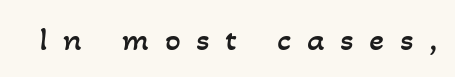
Plain, unruled lines of type. Is this a fixed-width face? No — the glyphs have proportional, varying widths. The horizontal fit of the characters is loose and conspicuously gappy. The typeface has the unassuming heft of standard copy or less.
